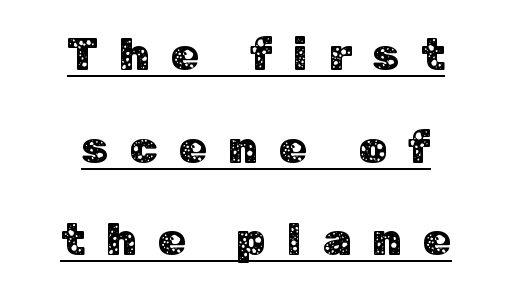
Q: Is the text italic (slanted)? A: No, it is upright.
Q: Is the typeface a serif or a sans-serif typeface? A: Sans-serif.
Q: Is the text underlined? A: Yes.
Q: How is the paragraph aligned? A: Centered.
Q: Is the spacing between letters normal or unusually wide? A: Unusually wide.
Q: Is the spacing between lines tight, normal or loose? A: Loose.
Q: Width (condensed, normal, or wide)? A: Normal.
Q: Stroke contrast? A: Low.
Q: x-height? A: Medium.
Q: Monospaced? A: No.
